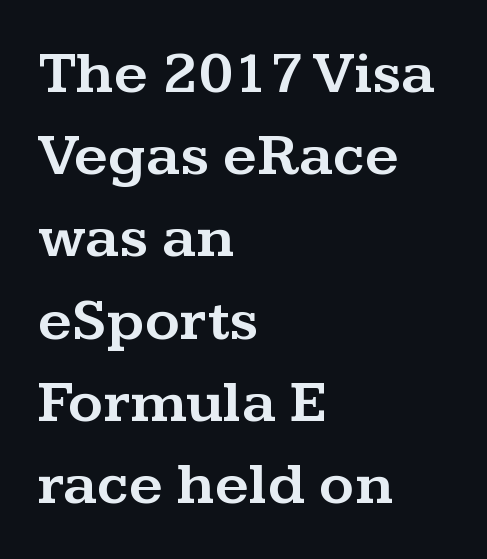
Q: Is the text italic (slanted)? A: No, it is upright.
Q: Is the typeface a serif or a sans-serif typeface? A: Serif.
Q: Is the text underlined? A: No.
Q: How is the paragraph aligned? A: Left-aligned.
Q: Is the spacing between letters normal or unusually wide? A: Normal.
Q: Is the spacing between lines tight, normal or loose? A: Normal.
Q: Width (condensed, normal, or wide)? A: Wide.
Q: Stroke contrast? A: Medium.
Q: x-height? A: Medium.
Q: Monospaced? A: No.
